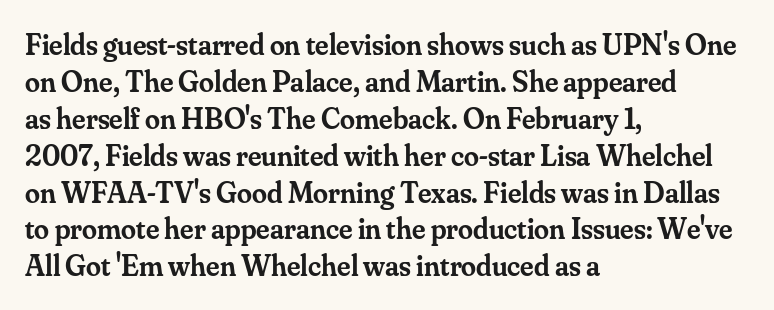
The typesetting leans somewhat heavy: a semibold. The passage shown is typed in a proportional face where columns would drift. This sample uses an upright cut, with every glyph sitting square on the baseline. These lines keep a tight, regular rhythm from letter to letter.
